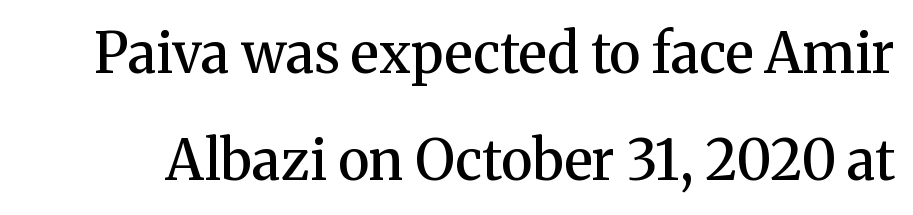
{"serif": "yes", "italic": "no", "bold": "semi", "weight": "semibold", "width": "normal", "stroke_contrast": "medium", "x_height": "medium", "monospaced": "no", "underline": "no", "line_spacing": "loose", "line_spacing_ratio": 1.95, "letter_spacing": "normal", "letter_spacing_em": 0.0, "glyph_px": 55}
